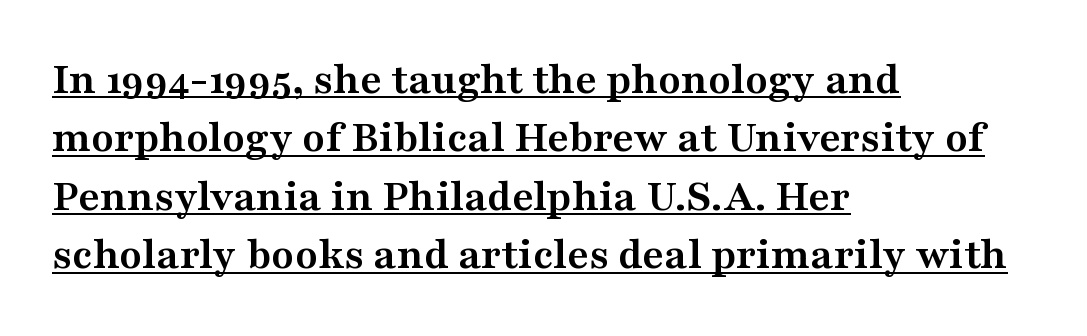
This rendering uses left alignment, leaving the right contour irregular. Examine the stroke ends and you'll spot serifs. Is the letter spacing exaggerated? No — it looks like the ordinary default. The letters stand upright; this is a roman face. If you measured baseline to baseline, you'd find a middling distance. In designer terms, the underline attribute is active on this setting.
